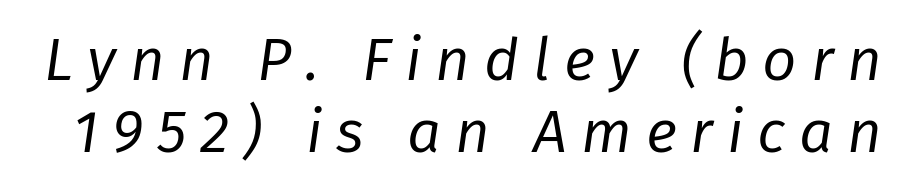
The image shows 60 px regular-weight type, italic (leaning right); set line spacing 1.2x, unusually wide letter spacing (+0.23 em), not underlined; low stroke contrast and a medium x-height.
